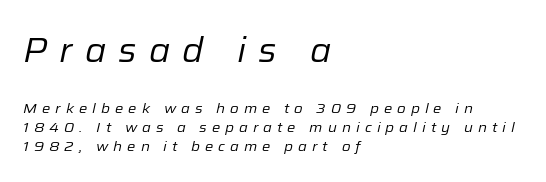
The image shows 34 px regular-weight type, italic (leaning right); set left-aligned, normal line spacing (1.37x), unusually wide letter spacing (+0.36 em), not underlined; the first (top) block is 2.43x larger; low stroke contrast and a medium x-height.
